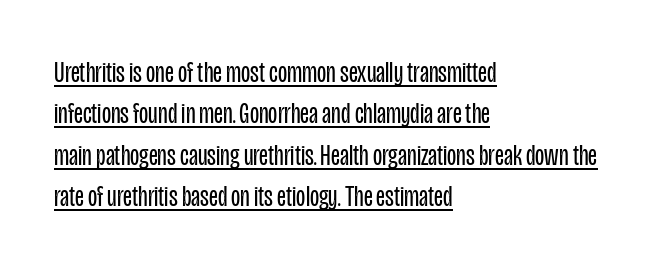
The block of text has a typical density, with ordinary space between rows. These lines keep a tight, regular rhythm from letter to letter. Letterform terminals end flat and unadorned throughout the passage. Do the letters lean? They stand straight. The rag falls on the right side of this text block.
